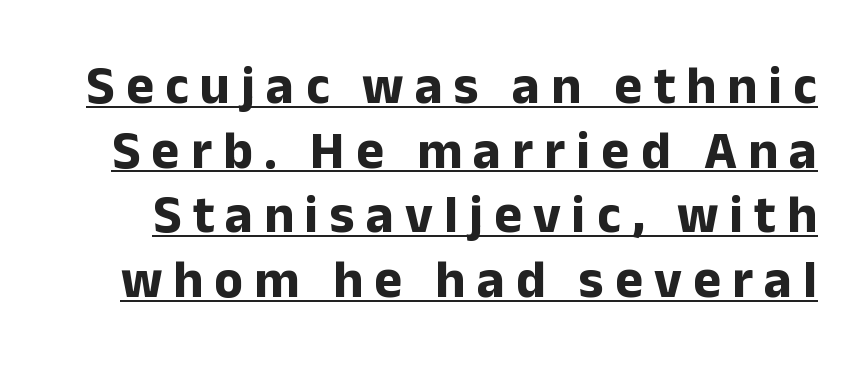
The gaps between neighbouring characters are conspicuously large. I'd describe the lettering as bold — thick and assertive. The passage shown is typed in a proportional face where columns would drift. The sample's only ornament is a line tracing under the words. Nothing sits at the stroke ends, so this counts as sans-serif. These lines were composed using upright roman letters.
